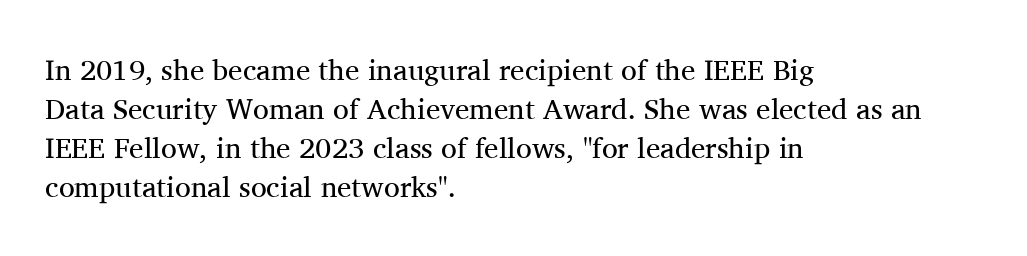
Weight: in the light-to-regular range. Little horizontal feet cap the strokes, marking this as serif type. This rendering uses left alignment, leaving the right contour irregular. The rendering uses a moderate line-height, typical for paragraphs. Bare-footed words on every line. The passage shown has conventional tracking throughout.
